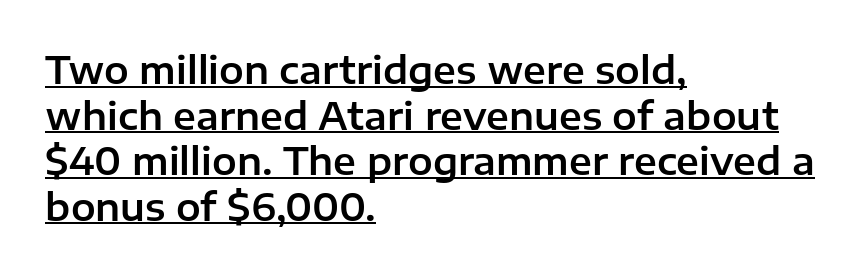
Q: Is the text italic (slanted)? A: No, it is upright.
Q: Is the typeface a serif or a sans-serif typeface? A: Sans-serif.
Q: Is the text underlined? A: Yes.
Q: How is the paragraph aligned? A: Left-aligned.
Q: Is the spacing between letters normal or unusually wide? A: Normal.
Q: Width (condensed, normal, or wide)? A: Normal.
Q: Stroke contrast? A: Low.
Q: x-height? A: Medium.
Q: Monospaced? A: No.
